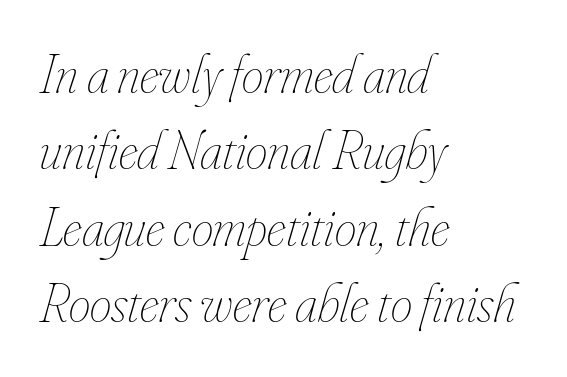
Q: Is the text bold? A: No.
Q: Is the text italic (slanted)? A: Yes, it leans right by about 16 degrees.
Q: Is the text underlined? A: No.
Q: How is the paragraph aligned? A: Left-aligned.
Q: Is the spacing between letters normal or unusually wide? A: Normal.
Q: Is the spacing between lines tight, normal or loose? A: Normal.
Q: Width (condensed, normal, or wide)? A: Condensed.
Q: Stroke contrast? A: Low.
Q: x-height? A: Small.
Q: Monospaced? A: No.
